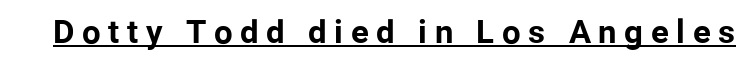
Is the letter spacing exaggerated? Yes — the characters are pushed far apart. Students, this is bold: see how much ink each stroke carries. Here the designer chose a conventional face with non-uniform glyph widths. Look at the bottom of the vertical strokes: they stop flat, with no serifs.
